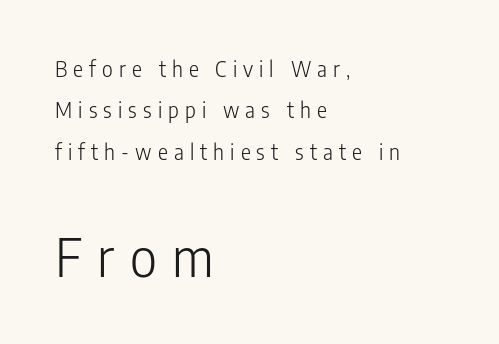
{"serif": "no", "italic": "no", "bold": "no", "weight": "light", "width": "condensed", "stroke_contrast": "low", "x_height": "medium", "monospaced": "no", "underline": "no", "align": "left", "line_spacing": "loose", "line_spacing_ratio": 1.97, "letter_spacing": "wide", "letter_spacing_em": 0.29, "larger_block": "second", "size_ratio": 2.52, "glyph_px": 53}
